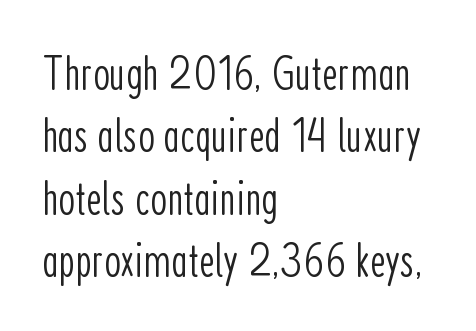
Vertical strokes here are truly vertical. Rows of type keep a routine distance in the vertical direction. Proportional: the letters do not fall into vertical columns. This rendering features lettering with no underline. This sample uses a sans-serif face. This rendering uses left alignment, leaving the right contour irregular.
